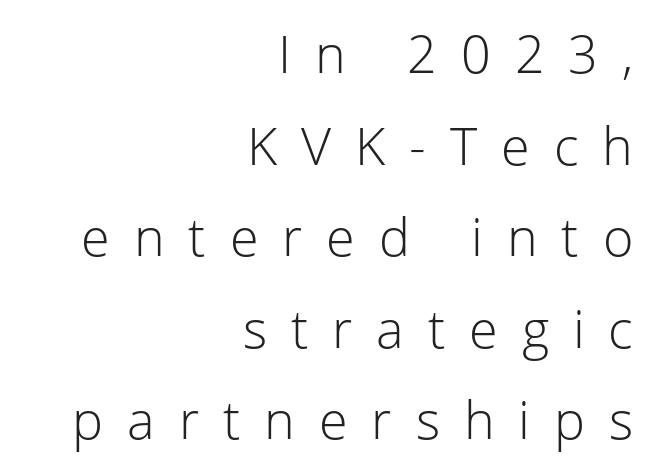
{"serif": "no", "italic": "no", "bold": "no", "weight": "light", "width": "normal", "stroke_contrast": "low", "x_height": "medium", "monospaced": "no", "underline": "no", "align": "right", "line_spacing_ratio": 1.76, "letter_spacing": "wide", "letter_spacing_em": 0.46, "glyph_px": 52}
